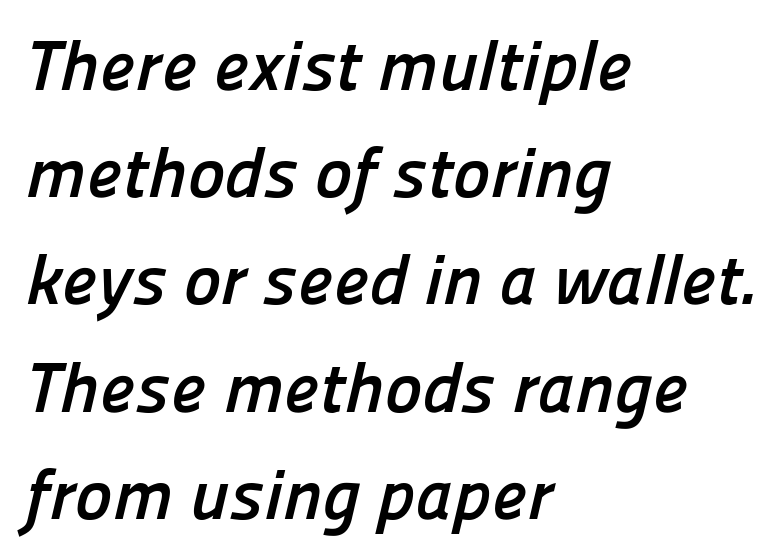
The horizontal fit of the characters is conventional and even. Leading: standard. This sample has the flowing, uneven cadence of proportional lettering. Regarding serifs, this sample does without them. Any mark beneath the type? The region is blank.
